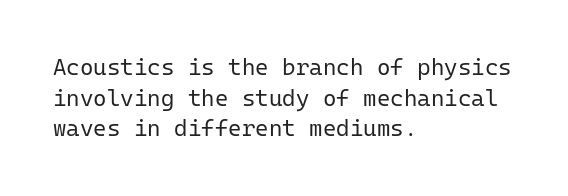
Vertical spacing — default. The text block is weighted toward the left margin, trailing off unevenly rightward. The baseline area is clear. These lines keep a tight, regular rhythm from letter to letter. No extra ink here — the face is not bold.
